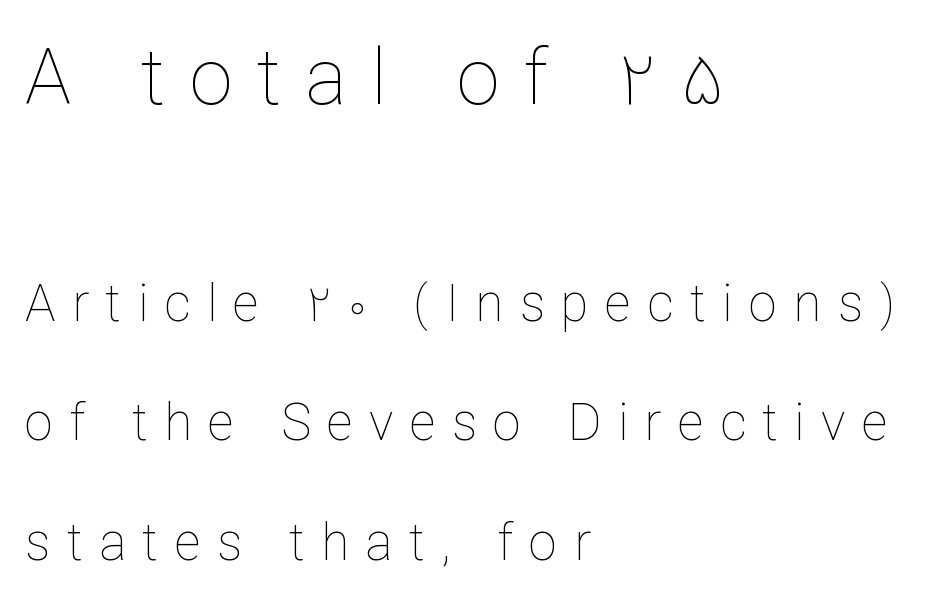
The image shows 77 px thin type, upright; set left-aligned, loose line spacing (2.35x), unusually wide letter spacing (+0.32 em), not underlined; the first (top) block is 1.51x larger; low stroke contrast and a medium x-height.
